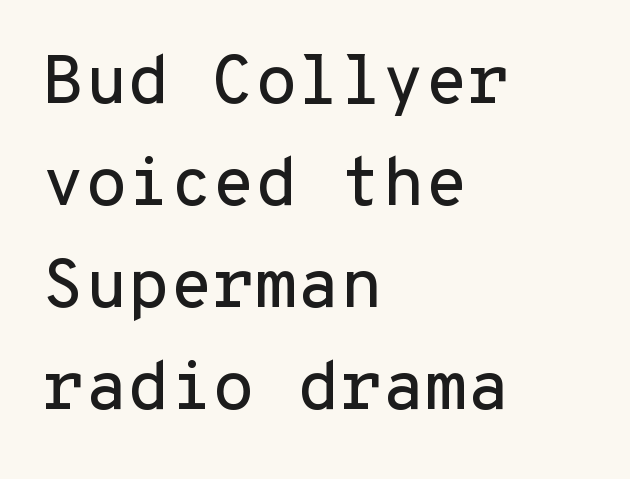
Q: Is the text italic (slanted)? A: No, it is upright.
Q: Is the typeface a serif or a sans-serif typeface? A: Sans-serif.
Q: Is the text underlined? A: No.
Q: How is the paragraph aligned? A: Left-aligned.
Q: Is the spacing between letters normal or unusually wide? A: Normal.
Q: Is the spacing between lines tight, normal or loose? A: Normal.
Q: Width (condensed, normal, or wide)? A: Normal.
Q: Stroke contrast? A: Low.
Q: x-height? A: Medium.
Q: Monospaced? A: Yes.
